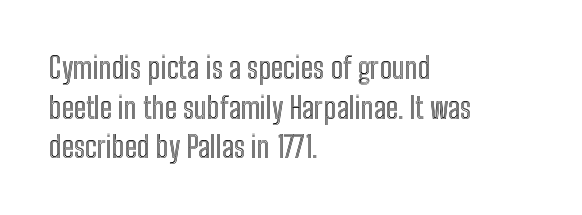
Q: Is the text italic (slanted)? A: No, it is upright.
Q: Is the text underlined? A: No.
Q: How is the paragraph aligned? A: Left-aligned.
Q: Is the spacing between letters normal or unusually wide? A: Normal.
Q: Is the spacing between lines tight, normal or loose? A: Normal.
Q: Width (condensed, normal, or wide)? A: Condensed.
Q: x-height? A: Medium.
Q: Monospaced? A: No.
